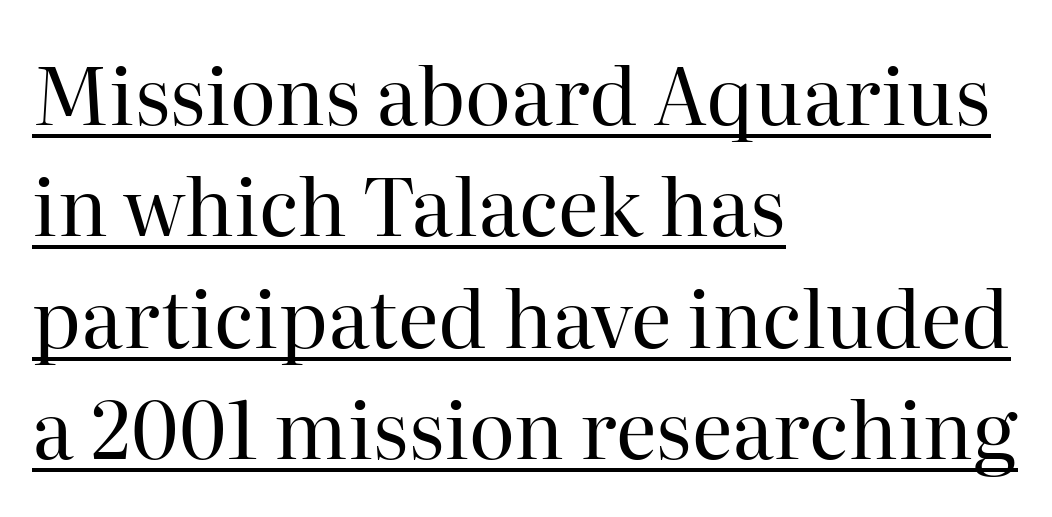
{"serif": "yes", "italic": "no", "bold": "no", "weight": "regular", "width": "normal", "stroke_contrast": "high", "x_height": "medium", "monospaced": "no", "underline": "yes", "align": "left", "line_spacing": "normal", "line_spacing_ratio": 1.41, "letter_spacing": "normal", "letter_spacing_em": 0.0, "glyph_px": 79}
